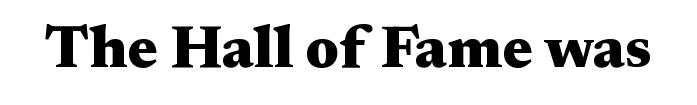
{"serif": "yes", "italic": "no", "bold": "yes", "weight": "heavy", "width": "wide", "stroke_contrast": "medium", "x_height": "medium", "monospaced": "no", "underline": "no", "letter_spacing": "normal", "letter_spacing_em": 0.0, "glyph_px": 60}
